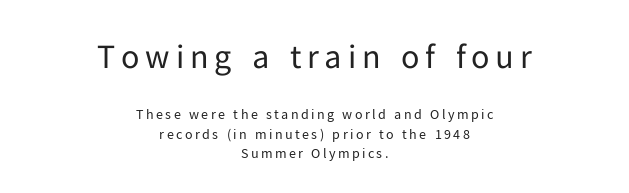
{"serif": "no", "italic": "no", "bold": "no", "weight": "regular", "width": "normal", "stroke_contrast": "low", "x_height": "medium", "monospaced": "no", "underline": "no", "align": "center", "line_spacing": "normal", "line_spacing_ratio": 1.39, "larger_block": "first", "size_ratio": 2.43, "glyph_px": 34}
